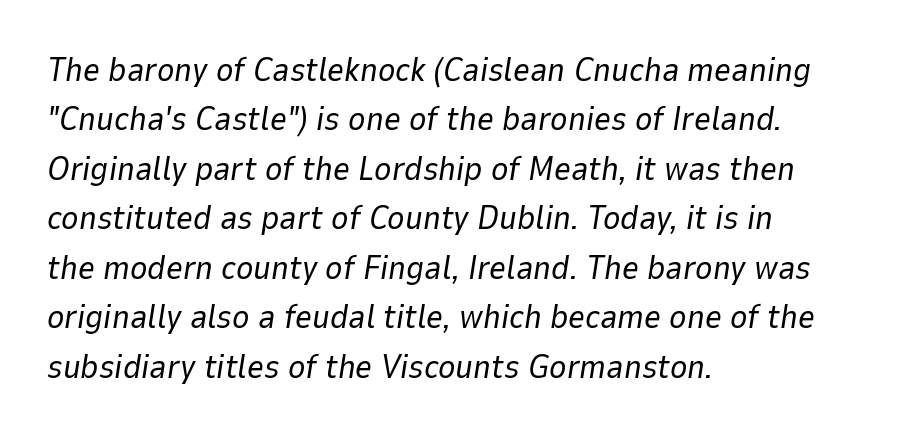
Characters follow at the spacing the type designer built in. Designer's note — italics engaged. Note the varied advance widths — an 'i' is clearly narrower than an 'm'. Check the space under the baseline: it is left empty.
